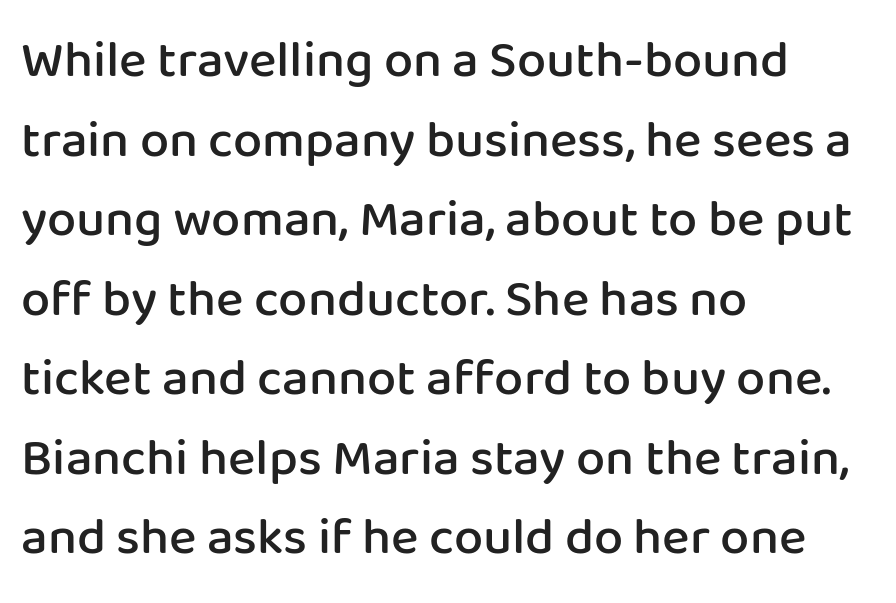
The image shows 52 px semibold sans-serif type, upright; set left-aligned, normal line spacing (1.53x), normal letter spacing, not underlined; low stroke contrast and a medium x-height.
